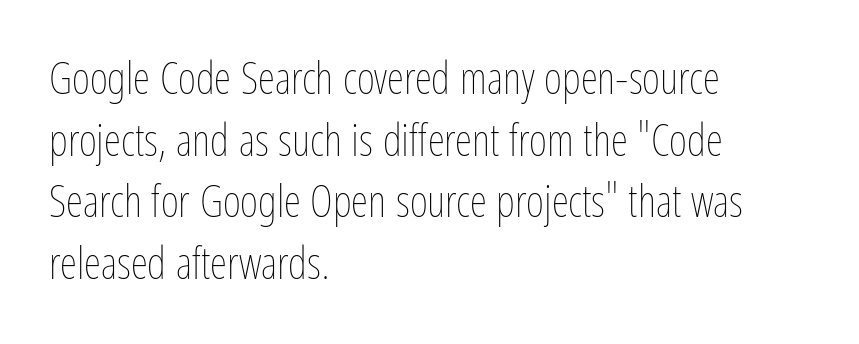
The image shows 44 px thin, condensed type, upright; set left-aligned, normal line spacing (1.4x), normal letter spacing, not underlined; low stroke contrast and a medium x-height.
